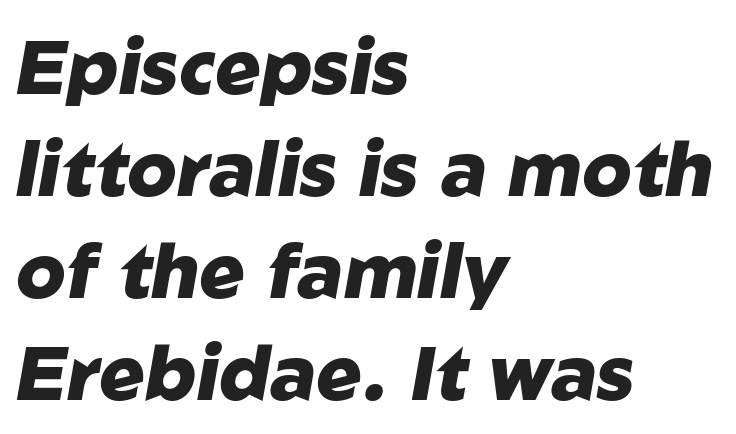
The image shows 76 px heavy type, italic (leaning right); set left-aligned, normal line spacing (1.34x), normal letter spacing, not underlined; low stroke contrast and a medium x-height.
